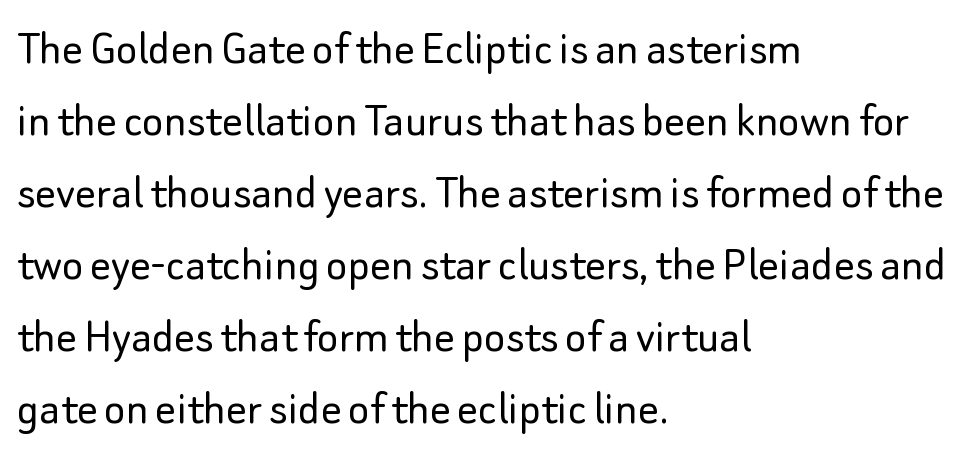
Q: Is the text bold? A: No.
Q: Is the text italic (slanted)? A: No, it is upright.
Q: Is the typeface a serif or a sans-serif typeface? A: Sans-serif.
Q: Is the text underlined? A: No.
Q: How is the paragraph aligned? A: Left-aligned.
Q: Is the spacing between letters normal or unusually wide? A: Normal.
Q: Is the spacing between lines tight, normal or loose? A: Normal.
Q: Width (condensed, normal, or wide)? A: Normal.
Q: Stroke contrast? A: Low.
Q: x-height? A: Small.
Q: Monospaced? A: No.
